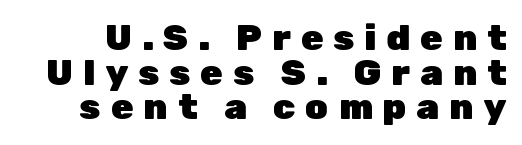
The image shows 36 px heavy sans-serif type, upright; set tight line spacing (0.96x), unusually wide letter spacing (+0.28 em), not underlined; low stroke contrast and a medium x-height.
